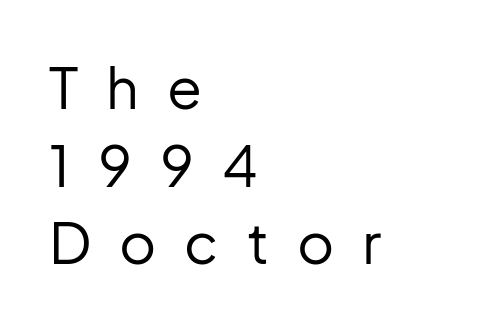
Students, observe: this is what conventionally led text looks like. Students, note that the glyphs here are deliberately spaced far apart. Ascenders rise straight up at ninety degrees. On a weight scale, this lands at 450 or below. Each row of text sits above clean, open space.
